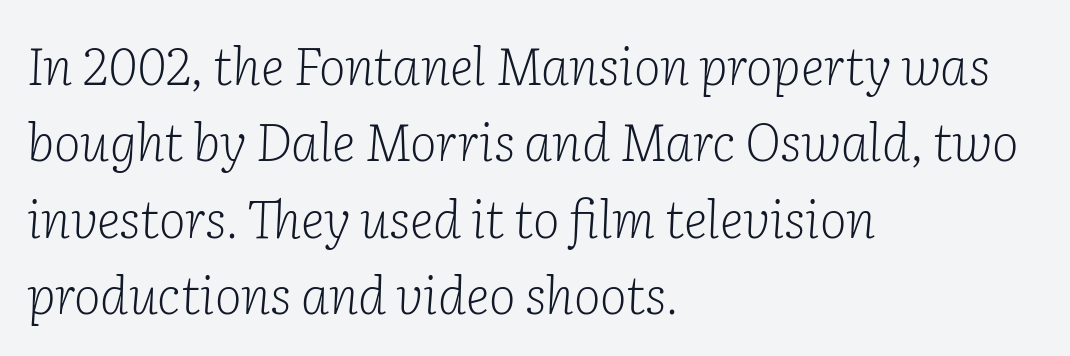
Q: Is the text bold? A: No.
Q: Is the text italic (slanted)? A: Yes, it leans right by about 2 degrees.
Q: Is the typeface a serif or a sans-serif typeface? A: Serif.
Q: Is the text underlined? A: No.
Q: How is the paragraph aligned? A: Left-aligned.
Q: Is the spacing between letters normal or unusually wide? A: Normal.
Q: Is the spacing between lines tight, normal or loose? A: Normal.
Q: Width (condensed, normal, or wide)? A: Normal.
Q: Stroke contrast? A: Low.
Q: x-height? A: Medium.
Q: Monospaced? A: No.
